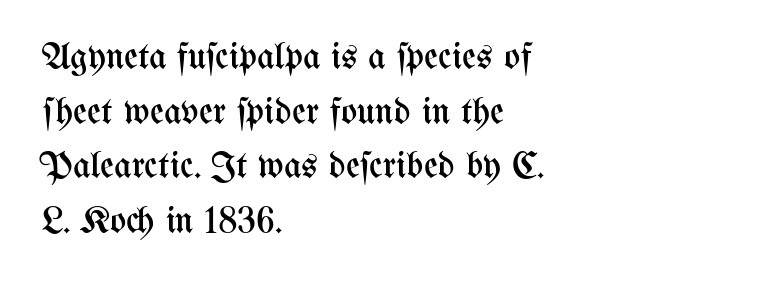
{"italic": "no", "bold": "no", "weight": "regular", "width": "condensed", "stroke_contrast": "medium", "x_height": "medium", "monospaced": "no", "underline": "no", "align": "left", "line_spacing": "normal", "line_spacing_ratio": 1.44, "letter_spacing": "normal", "letter_spacing_em": 0.0, "glyph_px": 38}
